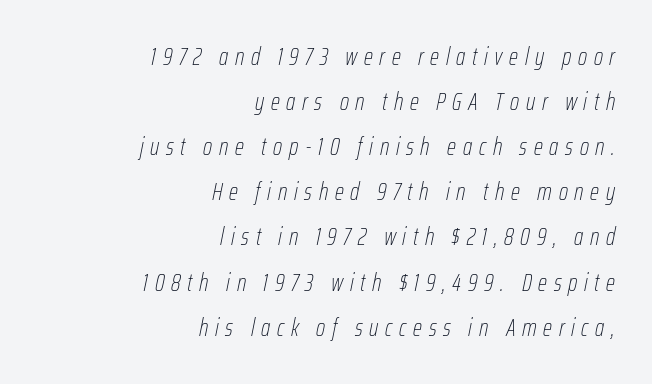
Q: Is the text bold? A: No.
Q: Is the text italic (slanted)? A: Yes, it leans right by about 12 degrees.
Q: Is the text underlined? A: No.
Q: How is the paragraph aligned? A: Right-aligned.
Q: Is the spacing between letters normal or unusually wide? A: Unusually wide.
